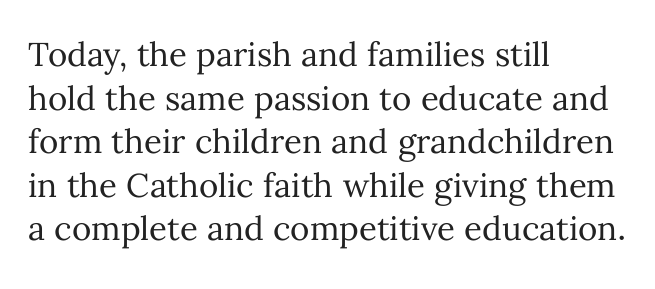
One-word summary of the alignment: left. Stem width sits at or under what a default text font uses. Regarding leading, the lines here are spaced in the standard way. It's the straight-up-and-down kind of type.
